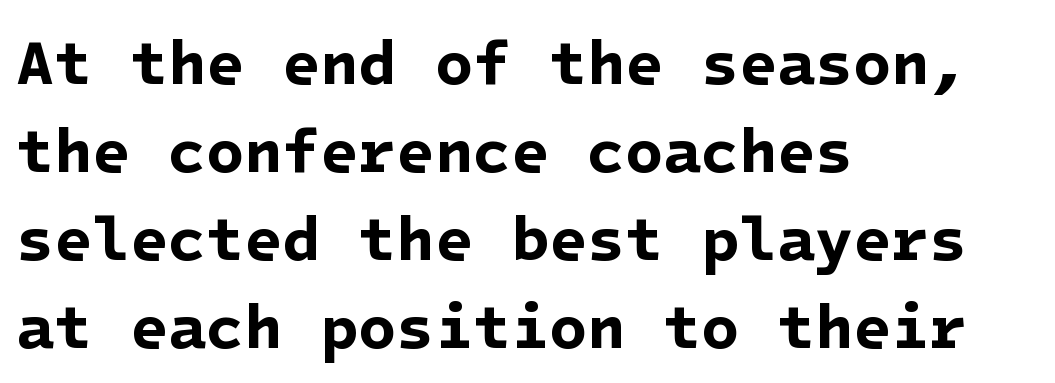
{"serif": "no", "bold": "yes", "weight": "bold", "width": "normal", "stroke_contrast": "low", "x_height": "medium", "underline": "no", "align": "left", "line_spacing": "normal", "line_spacing_ratio": 1.42, "letter_spacing": "normal", "letter_spacing_em": 0.0, "glyph_px": 62}
